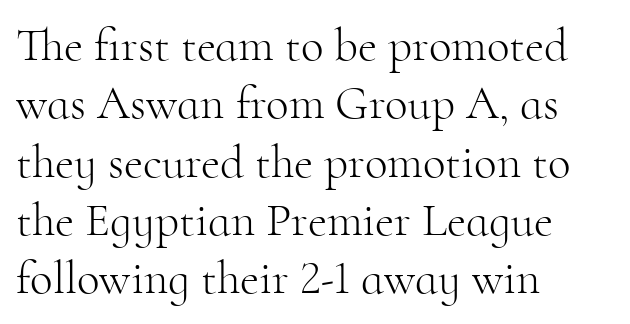
Is there any slant? The stems are plumb. This sample uses plain, unmodified letter spacing. This sample is left-justified, so line endings fall wherever the words run out. This sample has the flowing, uneven cadence of proportional lettering. Plain, unruled lines of type.
